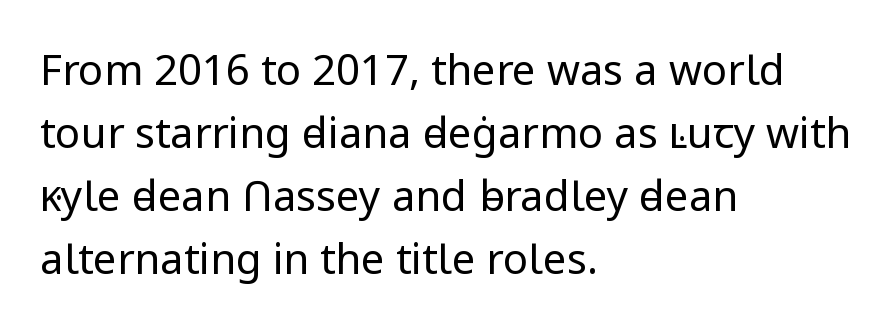
{"serif": "no", "italic": "no", "bold": "no", "weight": "regular", "width": "normal", "stroke_contrast": "low", "x_height": "medium", "monospaced": "no", "underline": "no", "align": "left", "line_spacing": "normal", "line_spacing_ratio": 1.5, "letter_spacing": "normal", "letter_spacing_em": 0.0, "glyph_px": 42}
